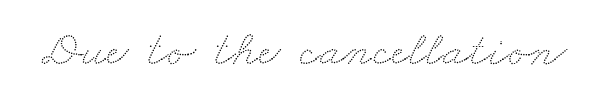
Q: Is the text underlined? A: No.
Q: Is the spacing between letters normal or unusually wide? A: Normal.
Q: Width (condensed, normal, or wide)? A: Wide.
Q: Stroke contrast? A: Low.
Q: x-height? A: Small.
Q: Monospaced? A: No.
